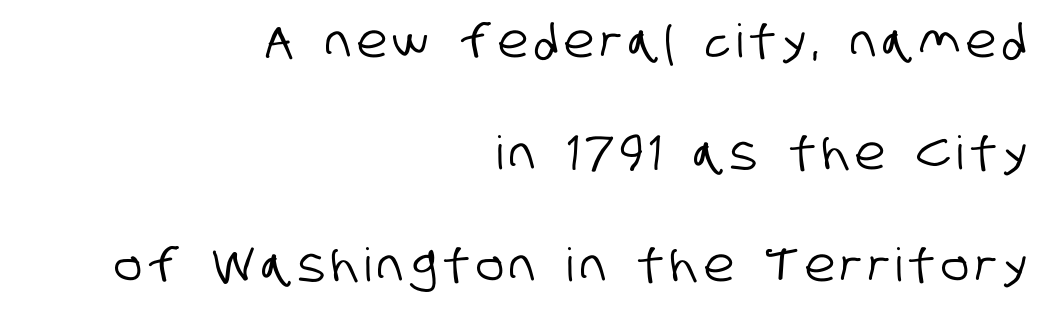
Q: Is the typeface a serif or a sans-serif typeface? A: Sans-serif.
Q: Is the text underlined? A: No.
Q: How is the paragraph aligned? A: Right-aligned.
Q: Is the spacing between lines tight, normal or loose? A: Loose.
Q: Width (condensed, normal, or wide)? A: Condensed.
Q: Stroke contrast? A: Low.
Q: x-height? A: Large.
Q: Monospaced? A: No.
